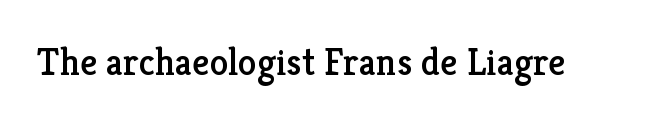
{"serif": "yes", "italic": "no", "width": "normal", "stroke_contrast": "low", "x_height": "medium", "monospaced": "no", "underline": "no", "letter_spacing": "normal", "letter_spacing_em": 0.0, "glyph_px": 38}
